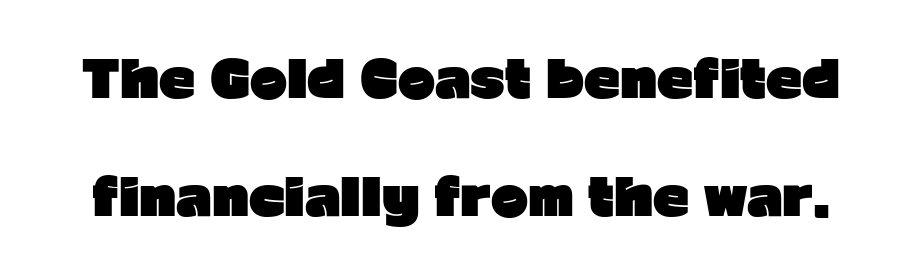
{"serif": "no", "italic": "no", "bold": "yes", "weight": "heavy", "width": "normal", "stroke_contrast": "low", "x_height": "medium", "monospaced": "no", "underline": "no", "line_spacing": "loose", "line_spacing_ratio": 2.36, "letter_spacing": "normal", "letter_spacing_em": 0.0, "glyph_px": 50}
